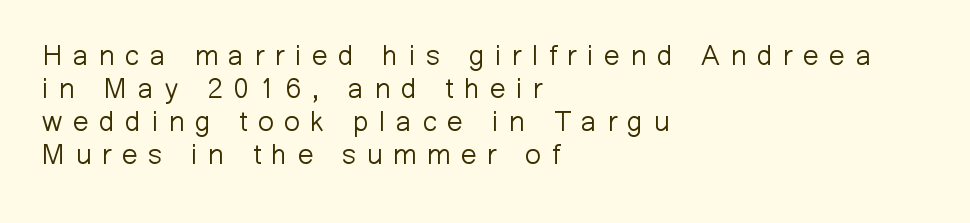
Q: Is the text bold? A: No.
Q: Is the text italic (slanted)? A: No, it is upright.
Q: Is the typeface a serif or a sans-serif typeface? A: Sans-serif.
Q: Is the text underlined? A: No.
Q: How is the paragraph aligned? A: Left-aligned.
Q: Is the spacing between letters normal or unusually wide? A: Unusually wide.
Q: Width (condensed, normal, or wide)? A: Normal.
Q: Stroke contrast? A: Low.
Q: x-height? A: Medium.
Q: Monospaced? A: No.
